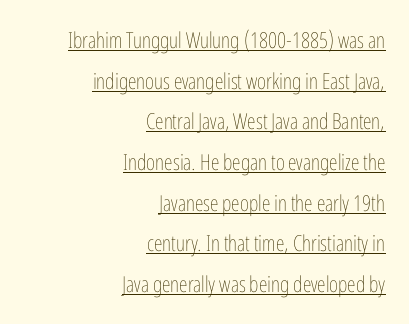
Italic? Not at all — the glyphs are vertical. Notice how the passage keeps a crisp vertical edge on the right only. This rendering features underlined lettering. Compared with typical body copy, the letter spacing here is the same. The letterforms sit at book weight or below.
